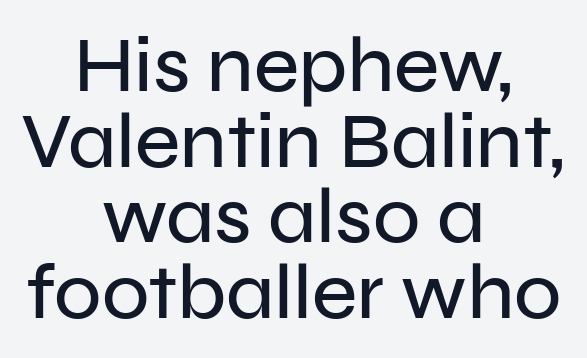
The image shows 78 px sans-serif type, upright; set centered, tight line spacing (0.97x), normal letter spacing, not underlined; low stroke contrast and a medium x-height.
